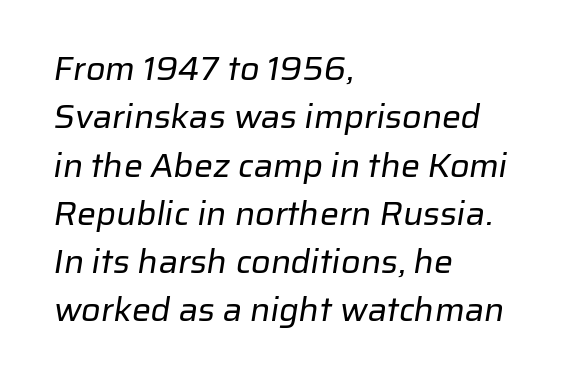
These lines are composed in type without serifs. Is the type heavy? It reads as light-to-regular instead. Rule under the text: the space is simply empty. Standard letterfit; no display-style spreading of the glyphs. Spacing verdict: proportional, widths tailored to each character.
